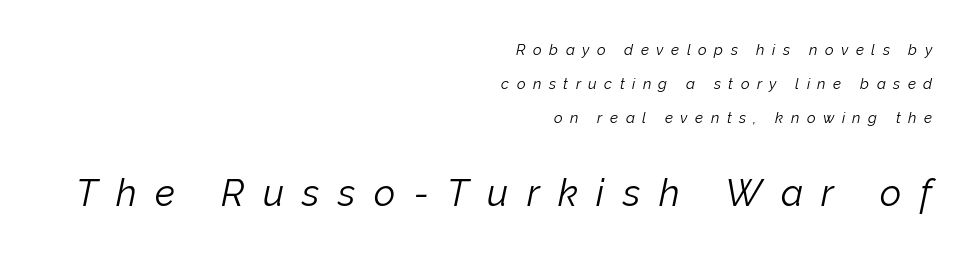
{"italic": "yes", "lean": "right", "slant_degrees": 12, "bold": "no", "weight": "light", "width": "normal", "stroke_contrast": "low", "x_height": "medium", "monospaced": "no", "underline": "no", "align": "right", "line_spacing": "loose", "line_spacing_ratio": 2.26, "letter_spacing": "wide", "letter_spacing_em": 0.5, "larger_block": "second", "size_ratio": 2.47, "glyph_px": 37}
